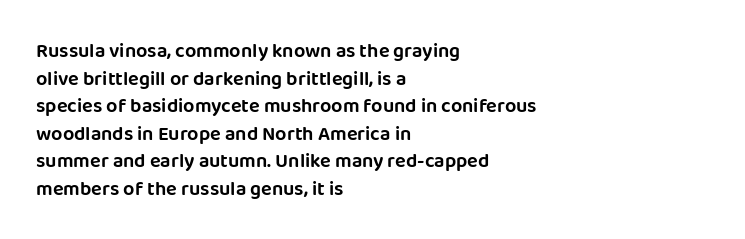
The image shows 20 px text type, upright; set left-aligned, normal line spacing (1.38x), normal letter spacing, not underlined.
